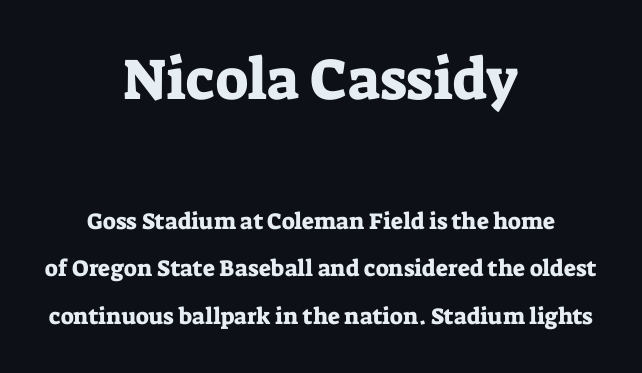
Q: Is the text italic (slanted)? A: No, it is upright.
Q: Is the typeface a serif or a sans-serif typeface? A: Serif.
Q: Is the text underlined? A: No.
Q: How is the paragraph aligned? A: Centered.
Q: Is the spacing between letters normal or unusually wide? A: Normal.
Q: Is the spacing between lines tight, normal or loose? A: Loose.
Q: Which block of text is set in a larger size, the first (top) or the second (bottom)? A: The first (top) one.
Q: Width (condensed, normal, or wide)? A: Normal.
Q: Stroke contrast? A: Low.
Q: x-height? A: Medium.
Q: Monospaced? A: No.
